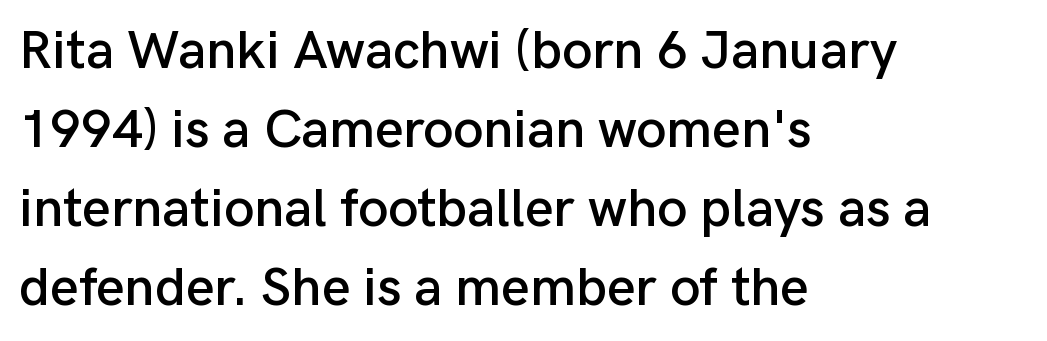
Caption: standard tracking, unaltered. Line beginnings align vertically; line endings do not. Do the letters lean? They stand straight. I'd call this a sans setting — the letters go barefoot. A clean baseline with only descenders dipping below it. The rendering uses a moderate line-height, typical for paragraphs.
